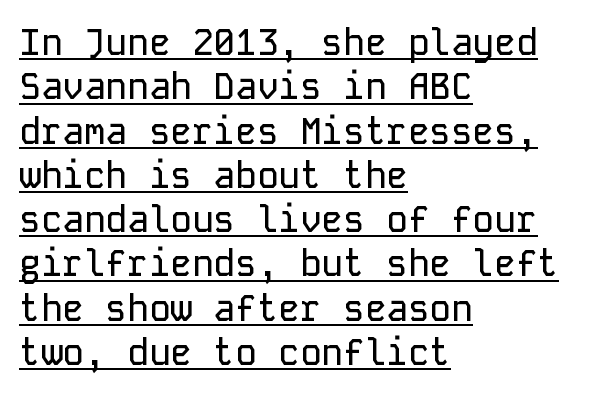
Is the block centered? No — it sits flush against the left margin. The typeface chosen for these lines omits serifs. Spacing verdict: monospaced, one width for all characters. This sample carries an underscore along the baseline area.
